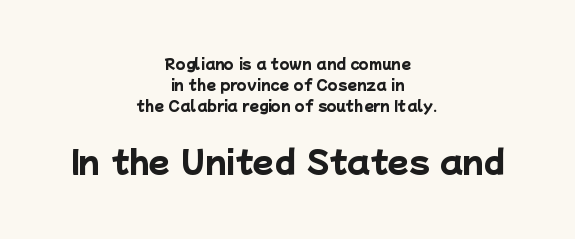
Descender tails drop into unmarked territory. The block sitting lower on the canvas is the one with enlarged characters. A sans-serif font was chosen for this passage. Is the letter spacing exaggerated? No — it looks like the ordinary default. If you measured baseline to baseline, you'd find a middling distance. This sample is center-justified, so both line endings float freely.
